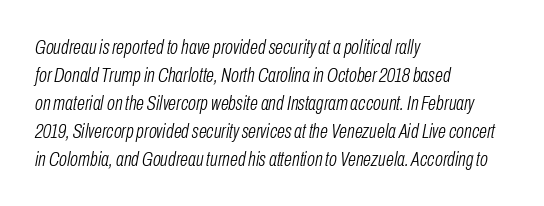
Stems here are at most as thick as an everyday book face. Does the copy run flush right? No — it runs flush left. Vertically, the passage feels balanced, rows spaced as you'd expect. Words appear dense and cohesive because spacing is normal. Characters are canted at an angle relative to the baseline's perpendicular.
